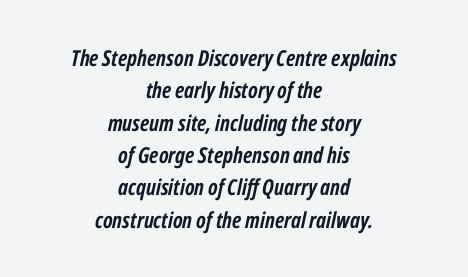
The image shows 22 px bold type, italic (leaning right); set centered, normal line spacing (1.47x), normal letter spacing, not underlined.
